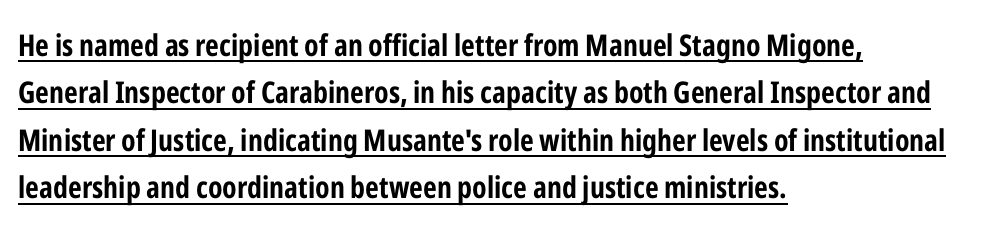
The image shows 30 px bold, condensed sans-serif type, upright; set left-aligned, normal line spacing (1.58x), normal letter spacing, underlined; low stroke contrast and a medium x-height.
